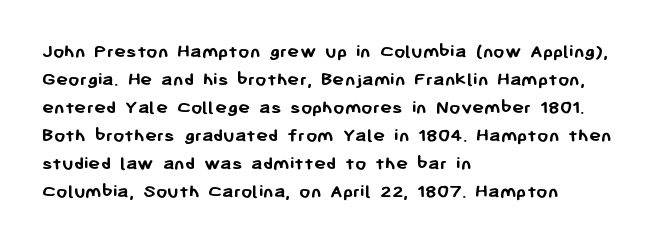
Its strokes are broad and dark, the hallmark of bold type. Plain, unruled lines of type. The paragraph shown leans on its left margin. Reading down the column, the eye jumps a familiar distance to each next line. Vertical strokes here are truly vertical.
